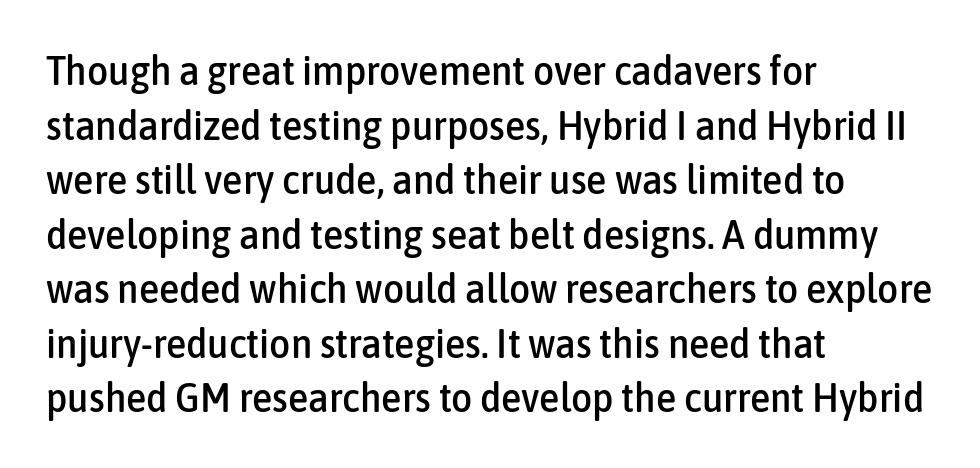
{"serif": "no", "italic": "no", "width": "condensed", "stroke_contrast": "low", "x_height": "medium", "monospaced": "no", "underline": "no", "align": "left", "line_spacing": "normal", "line_spacing_ratio": 1.33, "letter_spacing": "normal", "letter_spacing_em": 0.0, "glyph_px": 41}
